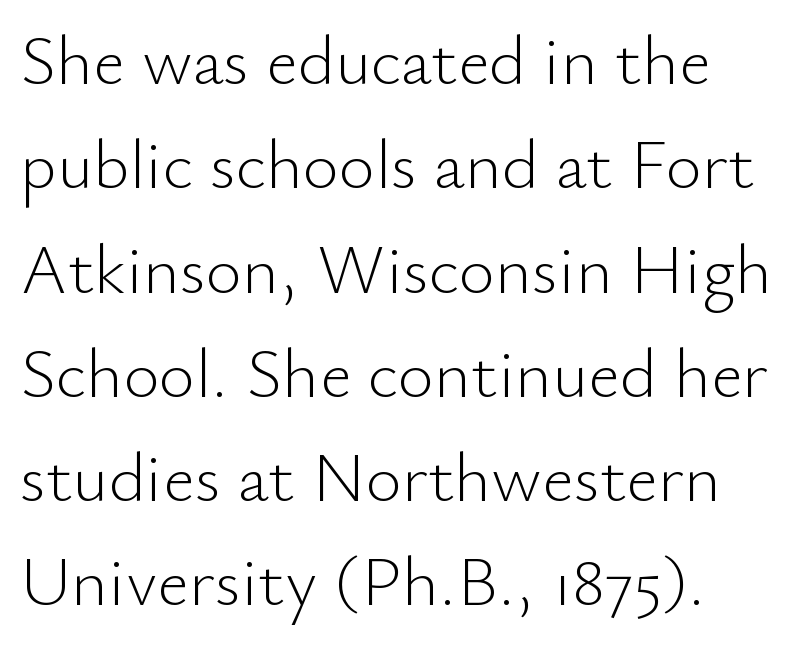
Is there any slant? The stems are plumb. Quick note: underline off. Typographically, this falls in the sans-serif category. The line-height multiplier appears to be the usual default. Proportional: the letters do not fall into vertical columns. Stem width sits at or under what a default text font uses.
